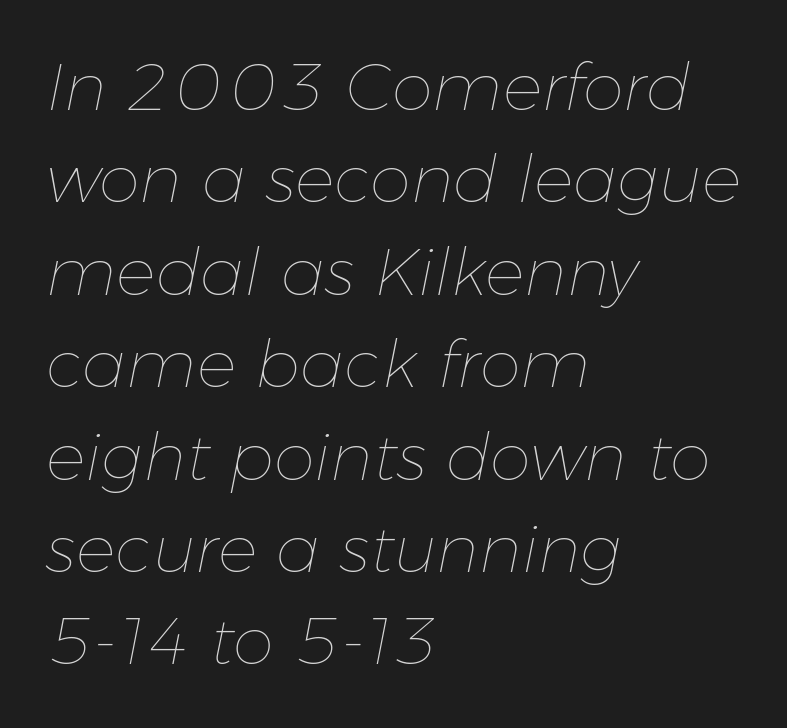
The leading is moderate, giving the passage an even texture. The glyphs look as if they've been sheared to an angle. Any mark beneath the type? The region is blank. Typeset ragged right — the left edge is the straight one.
